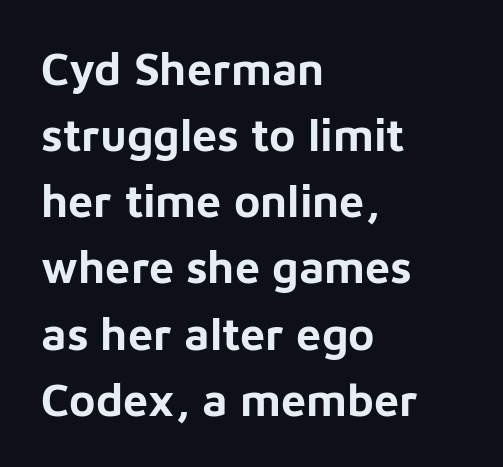
The glyphs in this specimen are sans serif. Is this a fixed-width face? No — the glyphs have proportional, varying widths. These lines sit exactly where default settings would place them. Check under the words: just untouched page.
